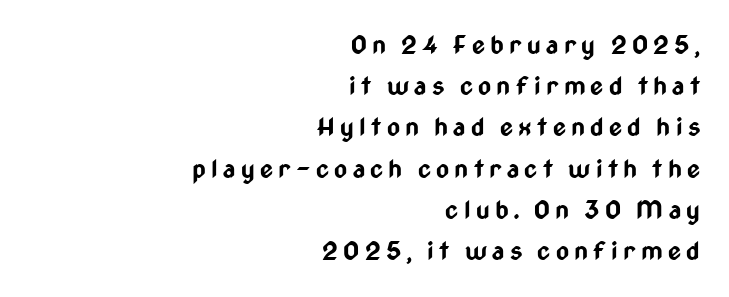
{"italic": "no", "bold": "yes", "underline": "no", "align": "right", "line_spacing": "normal", "line_spacing_ratio": 1.65, "letter_spacing": "wide", "letter_spacing_em": 0.21, "glyph_px": 25}
